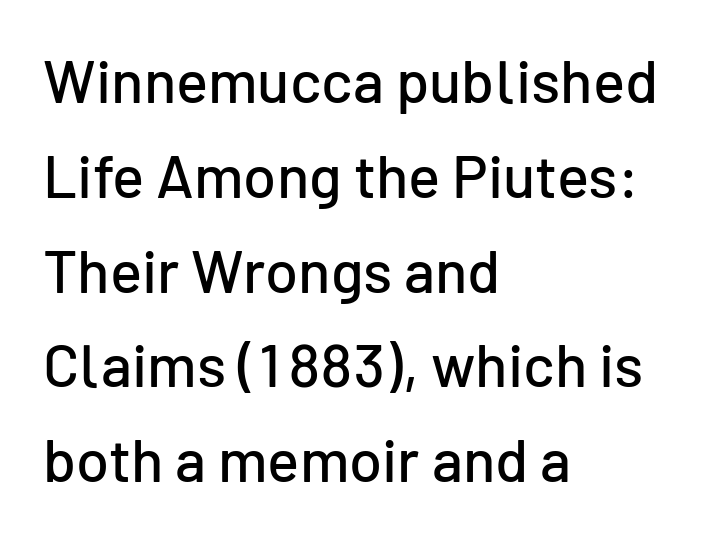
A normal amount of white space separates one row of letters from the next. Plain, unruled lines of type. The letters carry no serifs — their stems end cleanly without finishing strokes. The letters stand upright; this is a roman face.
